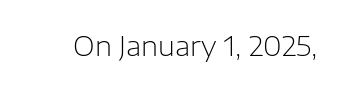
{"italic": "no", "bold": "no", "underline": "no", "letter_spacing": "normal", "letter_spacing_em": 0.0, "glyph_px": 27}
